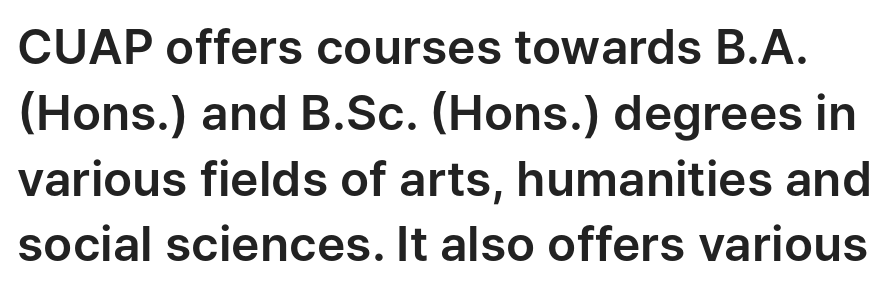
A clean baseline with only descenders dipping below it. The line texture is even and compact thanks to regular tracking. The letters advance in unequal steps, a hallmark of proportional type. These lines sit exactly where default settings would place them. Italic: no, the glyphs are upright roman. Nothing sits at the stroke ends, so this counts as sans-serif.
